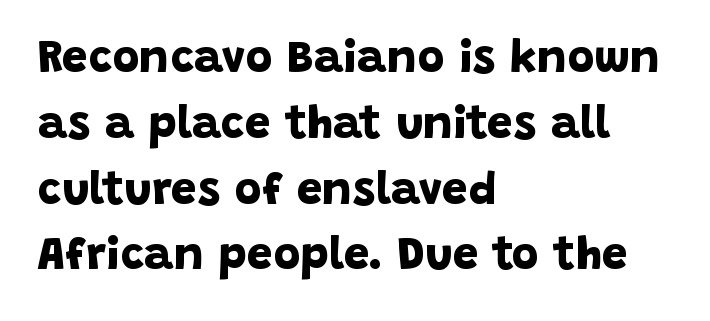
Only glyphs here, with clear space below each row. Letterform terminals end flat and unadorned throughout the passage. The face used here is rendered with its standard letterfit. Compared with an ordinary text face, these strokes are far heavier — a full bold. The lines sit at an ordinary, default distance from one another.
